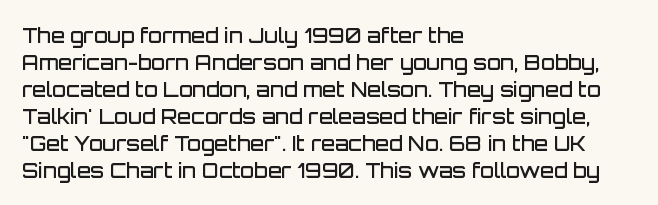
Q: Is the text bold? A: Semi-bold.
Q: Is the text italic (slanted)? A: No, it is upright.
Q: Is the text underlined? A: No.
Q: How is the paragraph aligned? A: Left-aligned.
Q: Is the spacing between letters normal or unusually wide? A: Normal.
Q: Is the spacing between lines tight, normal or loose? A: Normal.
